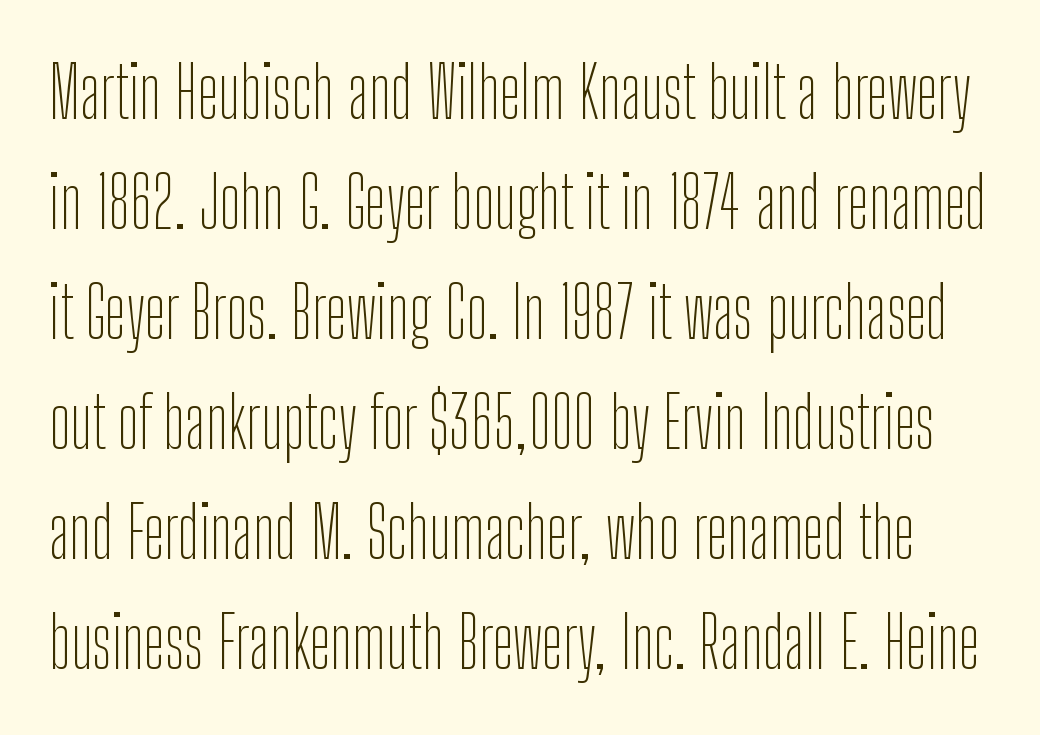
Q: Is the text bold? A: No.
Q: Is the text italic (slanted)? A: No, it is upright.
Q: Is the typeface a serif or a sans-serif typeface? A: Sans-serif.
Q: Is the text underlined? A: No.
Q: Is the spacing between letters normal or unusually wide? A: Normal.
Q: Is the spacing between lines tight, normal or loose? A: Normal.
Q: Width (condensed, normal, or wide)? A: Condensed.
Q: Stroke contrast? A: Low.
Q: x-height? A: Medium.
Q: Monospaced? A: No.
